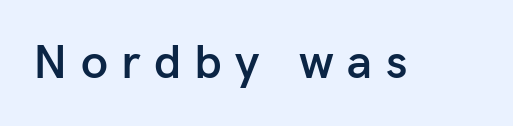
{"serif": "no", "italic": "no", "bold": "semi", "weight": "semibold", "width": "normal", "stroke_contrast": "low", "x_height": "medium", "monospaced": "no", "underline": "no", "letter_spacing": "wide", "letter_spacing_em": 0.27, "glyph_px": 49}
